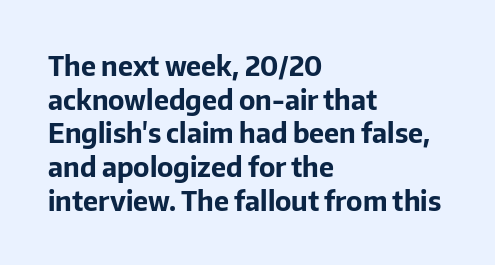
The image shows 27 px bold type, upright; set left-aligned, normal line spacing (1.25x), normal letter spacing, not underlined.
